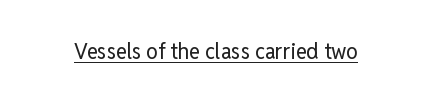
{"italic": "no", "bold": "no", "underline": "yes", "letter_spacing": "normal", "letter_spacing_em": 0.0, "glyph_px": 23}
